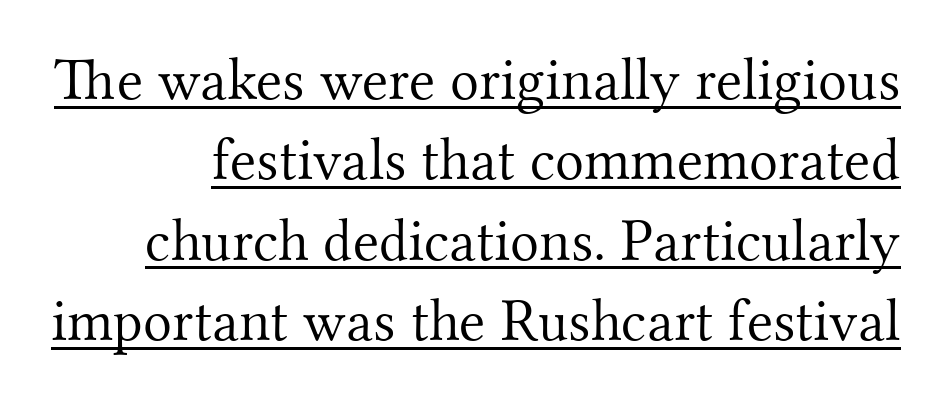
The rendering uses the underline text-decoration. Small tapered or slab feet sit at the stroke ends, so this counts as serif. Heft: none added — not bold. Interline gaps are of average width in this sample.
